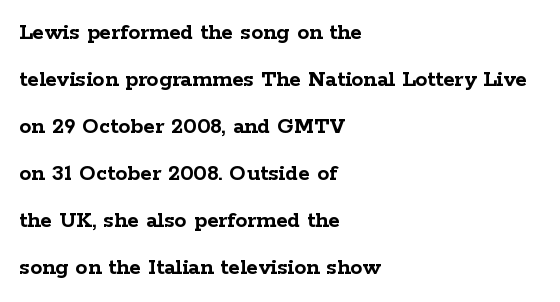
Caption: standard tracking, unaltered. Vertical strokes here are truly vertical. Whoever set this chose breathing room over compactness in the vertical rhythm. These lines stack with their left ends in a neat column. Summary of weight: heavy, a full bold. Descender tails drop into unmarked territory.
